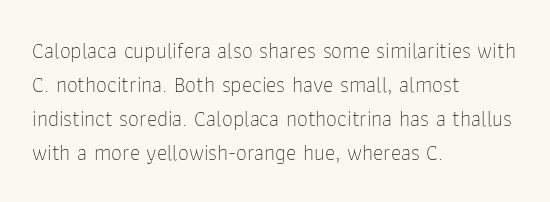
Q: Is the text bold? A: No.
Q: Is the text italic (slanted)? A: No, it is upright.
Q: Is the text underlined? A: No.
Q: How is the paragraph aligned? A: Left-aligned.
Q: Is the spacing between letters normal or unusually wide? A: Normal.
Q: Is the spacing between lines tight, normal or loose? A: Normal.
